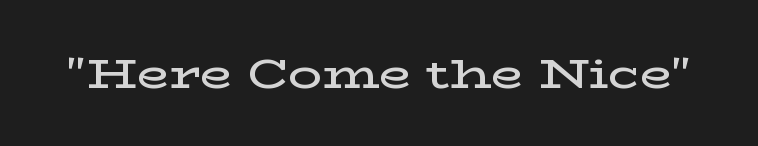
Proportional: the letters do not fall into vertical columns. A fair bit of extra ink — the face is semibold, not bold. Is this a sans? No — the strokes have serifs. There is no visible air inserted between adjacent glyphs. The area under the type is left untouched. In terms of posture, this sample is upright.
